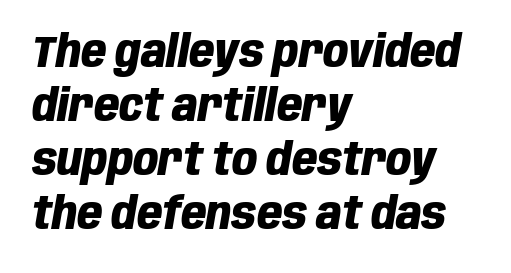
{"italic": "yes", "lean": "right", "slant_degrees": 10, "bold": "yes", "weight": "heavy", "width": "condensed", "stroke_contrast": "low", "x_height": "large", "monospaced": "no", "underline": "no", "align": "left", "line_spacing_ratio": 1.23, "letter_spacing": "normal", "letter_spacing_em": 0.0, "glyph_px": 44}
